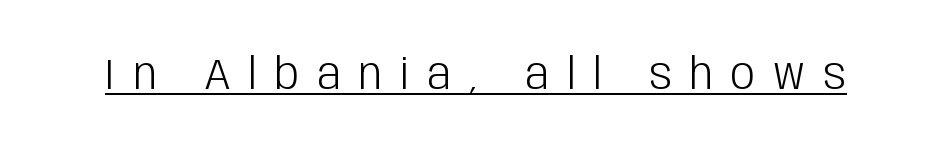
The image shows 43 px light, condensed sans-serif type, upright; set unusually wide letter spacing (+0.42 em), underlined; low stroke contrast and a large x-height.
